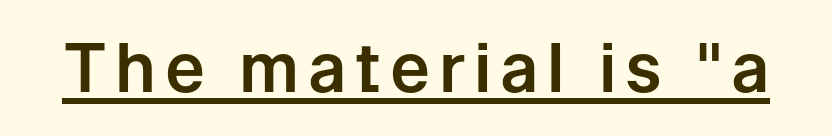
Q: Is the text italic (slanted)? A: No, it is upright.
Q: Is the typeface a serif or a sans-serif typeface? A: Sans-serif.
Q: Is the text underlined? A: Yes.
Q: Width (condensed, normal, or wide)? A: Normal.
Q: Stroke contrast? A: Low.
Q: x-height? A: Medium.
Q: Monospaced? A: No.
